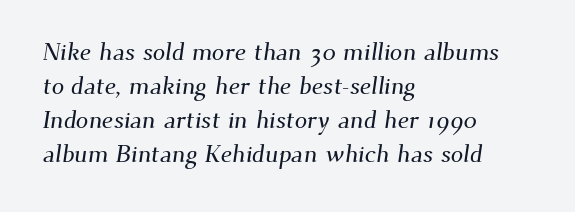
The paragraph shown leans on its left margin. Short note: letters normally spaced. Unmarked baselines from the first word to the last. Line spacing here is normal.
